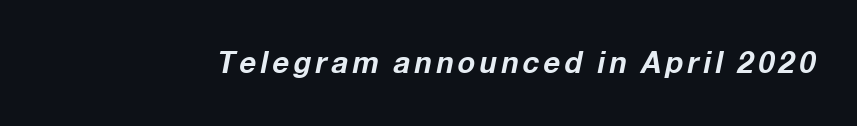
{"italic": "yes", "lean": "right", "slant_degrees": 12, "bold": "yes", "weight": "bold", "width": "normal", "stroke_contrast": "low", "x_height": "medium", "monospaced": "no", "underline": "no", "glyph_px": 29}
